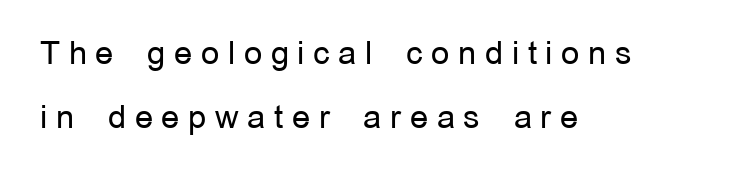
Here the designer chose a conventional face with non-uniform glyph widths. The string is rendered with underlining switched off. The text was rendered using a sans face with plain stroke endings. Look at the tracking — it's clearly loosened, letters drifting apart. The designer dialed line spacing up above the default. Alignment: flush left.
